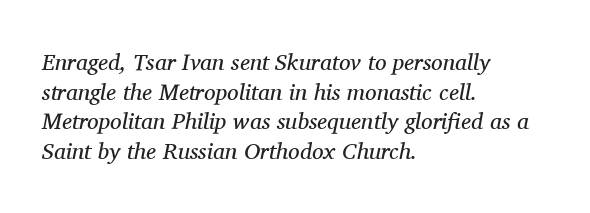
The image shows 23 px text type, italic (leaning right); set left-aligned, normal line spacing (1.29x), normal letter spacing, not underlined.
